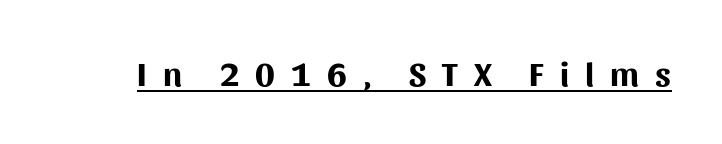
{"serif": "no", "italic": "no", "bold": "yes", "weight": "bold", "width": "normal", "stroke_contrast": "medium", "x_height": "medium", "monospaced": "no", "underline": "yes", "letter_spacing": "wide", "letter_spacing_em": 0.47, "glyph_px": 34}
